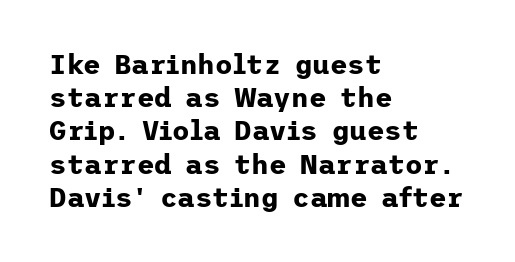
The image shows 27 px bold type, upright; set left-aligned, line spacing 1.23x, normal letter spacing, not underlined.
